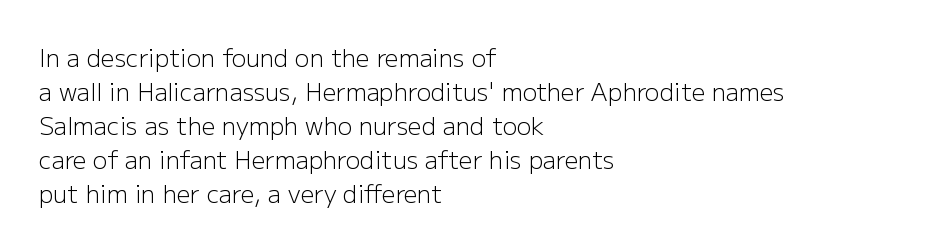
Q: Is the text bold? A: No.
Q: Is the text italic (slanted)? A: No, it is upright.
Q: Is the text underlined? A: No.
Q: How is the paragraph aligned? A: Left-aligned.
Q: Is the spacing between letters normal or unusually wide? A: Normal.
Q: Is the spacing between lines tight, normal or loose? A: Normal.
